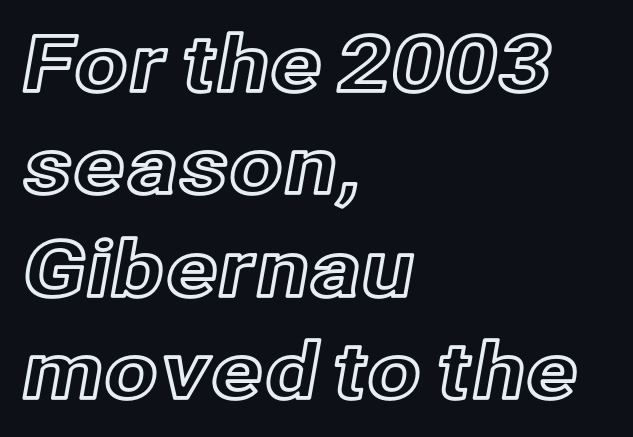
Observe the ordinary spacing: letters are neighbours, not strangers. Decoration check: the copy has no underline. Character widths vary here, with narrow letters taking less room than wide ones.
